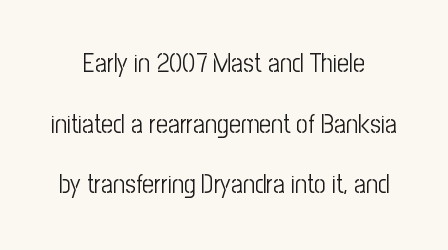
Q: Is the text bold? A: No.
Q: Is the text italic (slanted)? A: No, it is upright.
Q: Is the text underlined? A: No.
Q: Is the spacing between letters normal or unusually wide? A: Normal.
Q: Is the spacing between lines tight, normal or loose? A: Loose.
